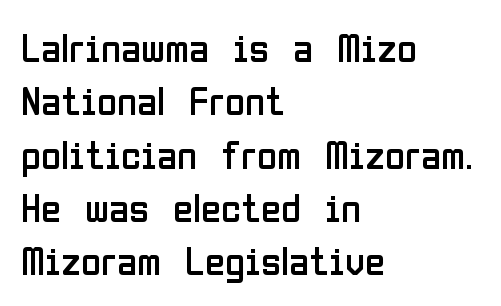
Q: Is the text bold? A: No.
Q: Is the text italic (slanted)? A: No, it is upright.
Q: Is the typeface a serif or a sans-serif typeface? A: Sans-serif.
Q: Is the text underlined? A: No.
Q: How is the paragraph aligned? A: Left-aligned.
Q: Is the spacing between letters normal or unusually wide? A: Normal.
Q: Is the spacing between lines tight, normal or loose? A: Normal.
Q: Width (condensed, normal, or wide)? A: Condensed.
Q: Stroke contrast? A: Low.
Q: x-height? A: Medium.
Q: Monospaced? A: No.
